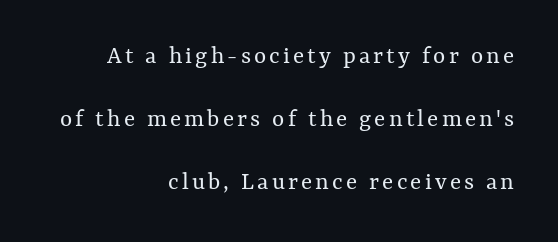
The image shows 26 px text type, upright; set right-aligned, loose line spacing (2.43x), not underlined.
